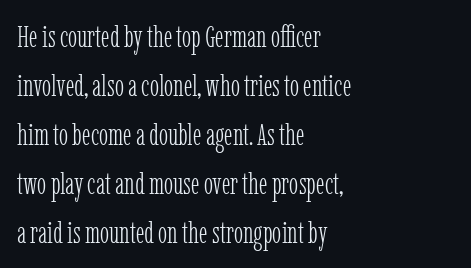
{"serif": "yes", "italic": "no", "bold": "no", "weight": "light", "width": "condensed", "stroke_contrast": "low", "x_height": "medium", "monospaced": "no", "underline": "no", "align": "left", "line_spacing": "normal", "line_spacing_ratio": 1.58, "letter_spacing": "normal", "letter_spacing_em": 0.0, "glyph_px": 31}
